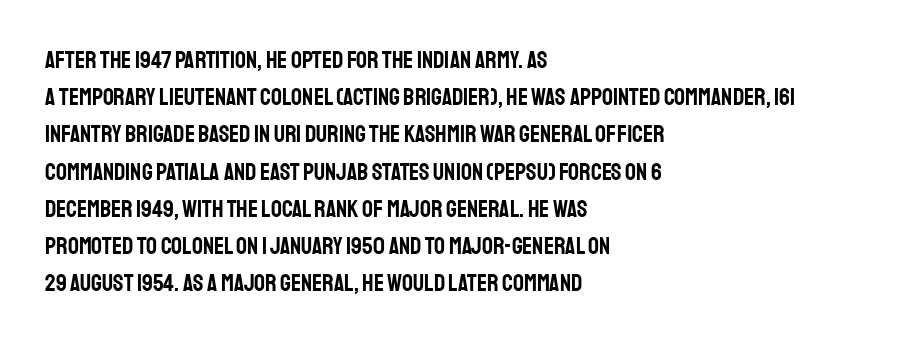
{"italic": "no", "underline": "no", "align": "left", "line_spacing": "normal", "line_spacing_ratio": 1.55, "letter_spacing": "normal", "letter_spacing_em": 0.0, "glyph_px": 24}
